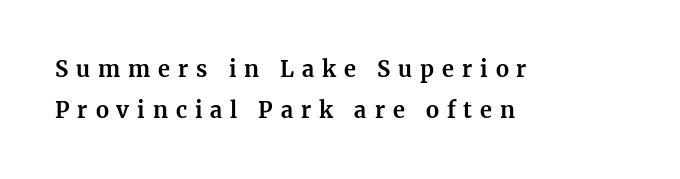
Q: Is the text bold? A: Yes.
Q: Is the text italic (slanted)? A: No, it is upright.
Q: Is the text underlined? A: No.
Q: How is the paragraph aligned? A: Left-aligned.
Q: Is the spacing between letters normal or unusually wide? A: Unusually wide.
